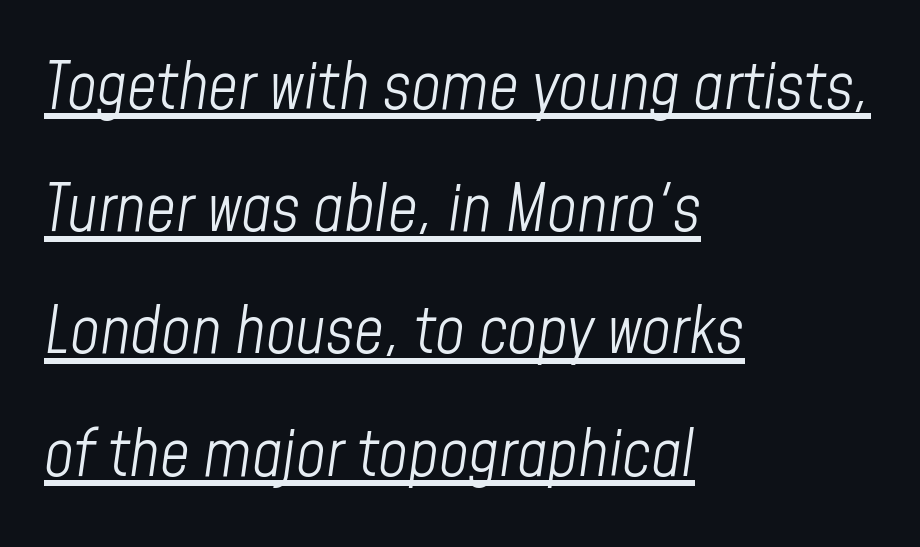
{"italic": "yes", "lean": "right", "slant_degrees": 8, "bold": "no", "weight": "light", "width": "condensed", "stroke_contrast": "low", "x_height": "medium", "monospaced": "no", "underline": "yes", "align": "left", "line_spacing_ratio": 1.88, "letter_spacing": "normal", "letter_spacing_em": 0.0, "glyph_px": 65}
